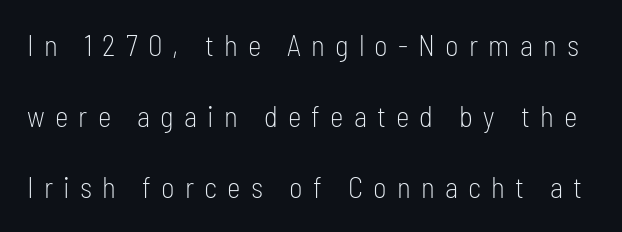
The image shows 29 px light, condensed sans-serif type, upright; set loose line spacing (2.45x), unusually wide letter spacing (+0.35 em), not underlined; low stroke contrast and a medium x-height.
